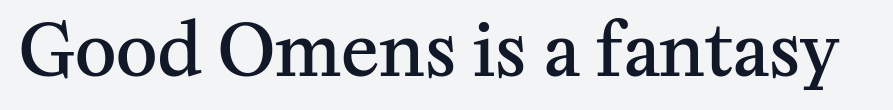
The image shows 71 px semibold serif type, upright; set normal letter spacing, not underlined; medium stroke contrast and a medium x-height.
